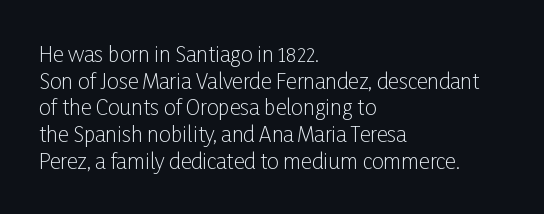
Q: Is the text bold? A: No.
Q: Is the text italic (slanted)? A: No, it is upright.
Q: Is the text underlined? A: No.
Q: How is the paragraph aligned? A: Left-aligned.
Q: Is the spacing between letters normal or unusually wide? A: Normal.
Q: Is the spacing between lines tight, normal or loose? A: Normal.
